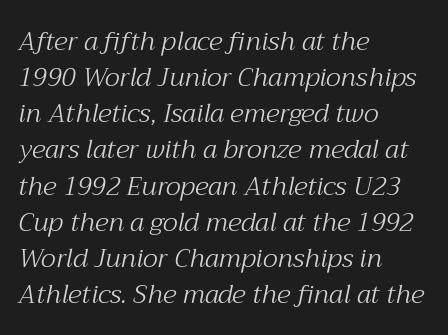
What's the leading like? Ordinary, nothing unusual. The paragraph has a hard left edge and a soft right edge. The glyphs look as if they've been sheared to an angle. The space beneath each line is pristine and unruled. Tracking value appears to be zero — textbook default spacing. Each stroke keeps to a modest, everyday thickness or less.
